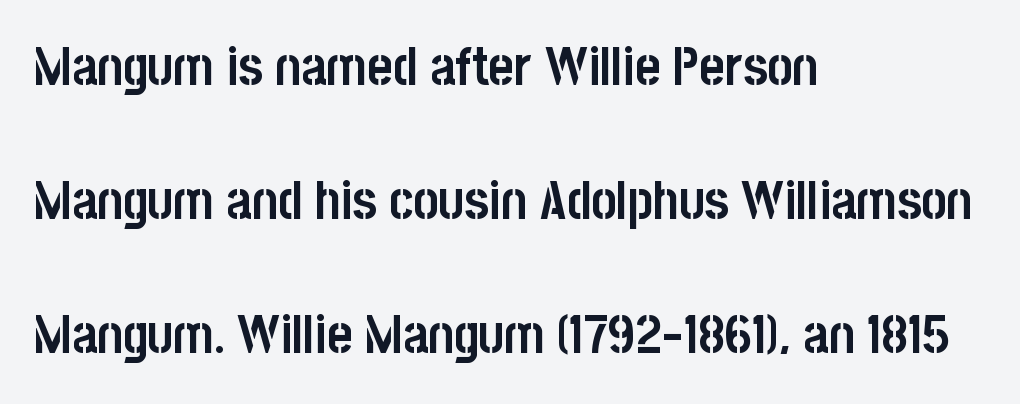
The image shows 54 px semibold, condensed sans-serif type, upright; set left-aligned, loose line spacing (2.48x), normal letter spacing, not underlined; low stroke contrast and a large x-height.
